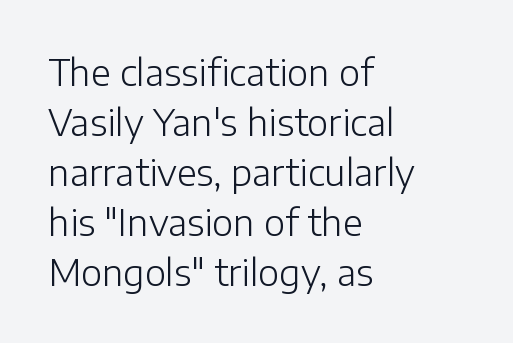
The image shows 36 px light sans-serif type, upright; set left-aligned, normal line spacing (1.39x), normal letter spacing, not underlined; low stroke contrast and a medium x-height.
